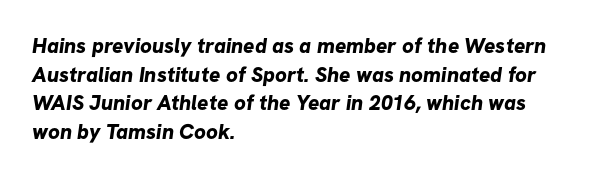
Words float on clear page, feet unadorned. Typesetter's note: full bold, strokes at maximum text heaviness. In terms of letterspacing, this is plain default setting. Every row of glyphs begins at an identical x-position on the left.
